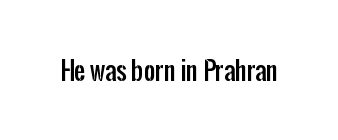
If you drew a line through each stem, it would be perfectly vertical. Characters follow at the spacing the type designer built in. The words here are not underlined.
